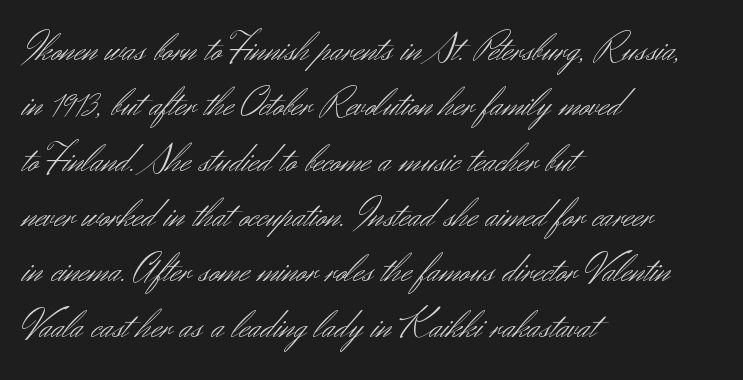
The image shows 41 px light sans-serif type; set left-aligned, normal line spacing (1.35x), normal letter spacing, not underlined; medium stroke contrast and a small x-height.
